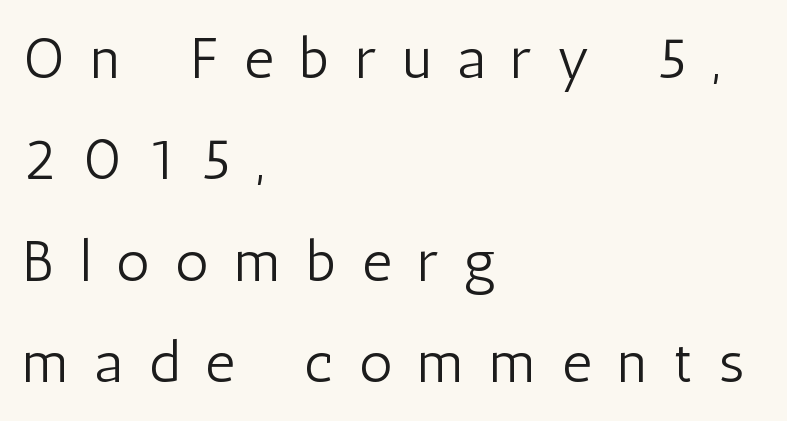
The image shows 58 px light, condensed sans-serif type, upright; set left-aligned, line spacing 1.75x, unusually wide letter spacing (+0.45 em), not underlined; low stroke contrast and a medium x-height.
